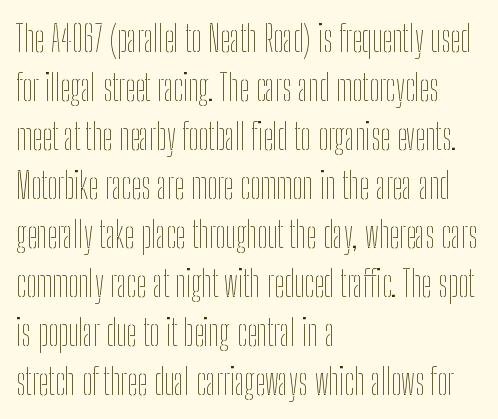
{"italic": "no", "bold": "no", "weight": "thin", "width": "condensed", "stroke_contrast": "low", "x_height": "medium", "monospaced": "no", "underline": "no", "align": "left", "line_spacing": "normal", "line_spacing_ratio": 1.36, "letter_spacing": "normal", "letter_spacing_em": 0.0, "glyph_px": 36}
